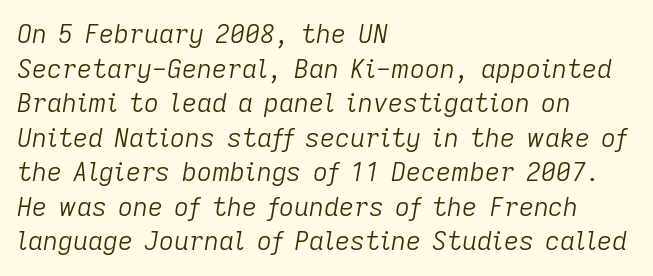
The image shows 26 px text type, italic (leaning right); set left-aligned, normal line spacing (1.33x), normal letter spacing, not underlined.
